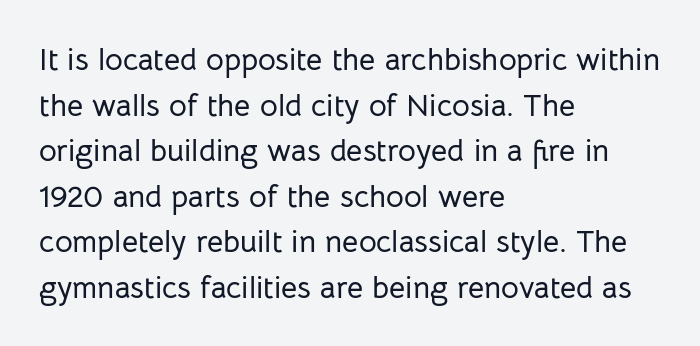
{"serif": "no", "italic": "no", "width": "normal", "stroke_contrast": "low", "x_height": "medium", "monospaced": "no", "underline": "no", "align": "left", "line_spacing": "normal", "line_spacing_ratio": 1.47, "letter_spacing": "normal", "letter_spacing_em": 0.0, "glyph_px": 31}
